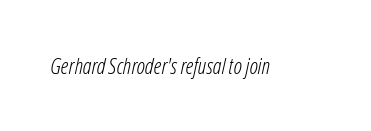
Q: Is the text bold? A: No.
Q: Is the text italic (slanted)? A: Yes, it leans right by about 12 degrees.
Q: Is the text underlined? A: No.
Q: Is the spacing between letters normal or unusually wide? A: Normal.
